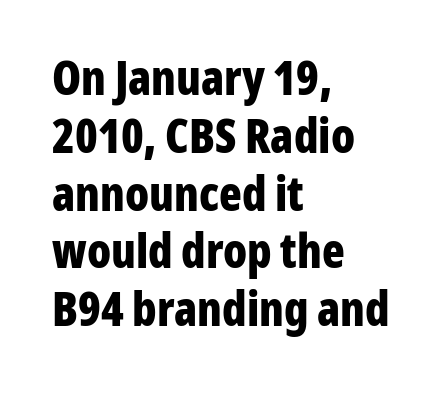
This rendering employs a face without finishing strokes, i.e., a sans-serif. Letter spacing: default. The space directly below the letters is spotless. Visually the block forms a straight wall on the left and a jagged coastline on the right. Here the designer chose a conventional face with non-uniform glyph widths. The axis of the letterforms is exactly vertical.
